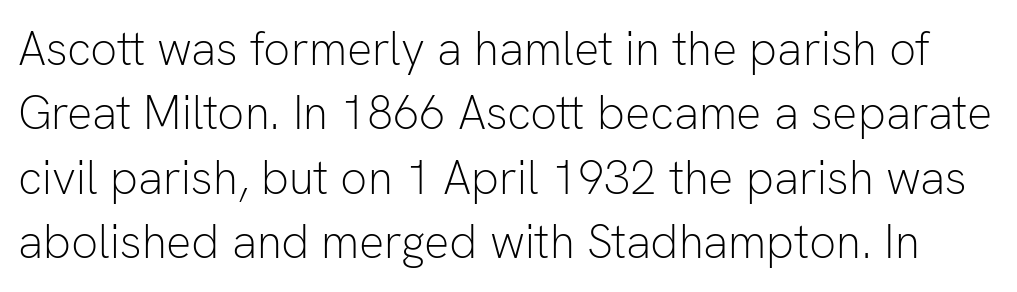
The characters are drawn with everyday or finer stroke widths. The rendering uses natural spacing where letterforms have individual widths. The passage shown is typeset with a sans-serif family. Vertical spacing — default. Italic: no, the glyphs are upright roman.
